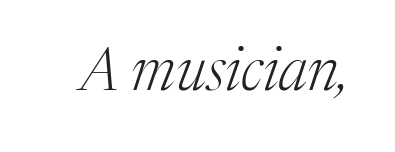
The image shows 59 px light serif type, italic (leaning right); set normal letter spacing, not underlined; medium stroke contrast and a medium x-height.
